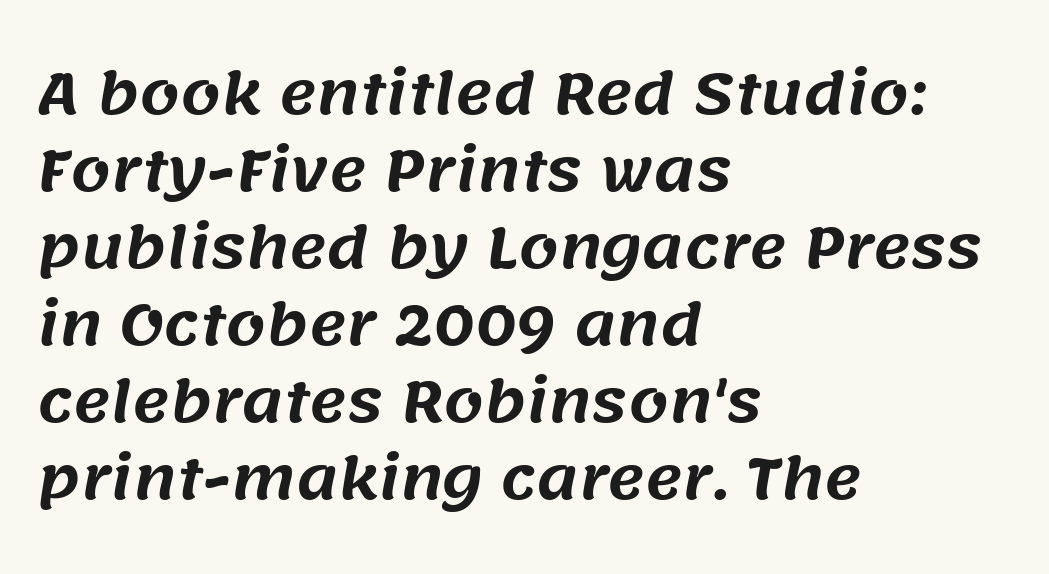
The passage shown has conventional tracking throughout. Reading down the block, your eye returns to a fixed left position each line. The glyphs in this specimen are sans serif. Successive baselines arrive at the customary interval.
